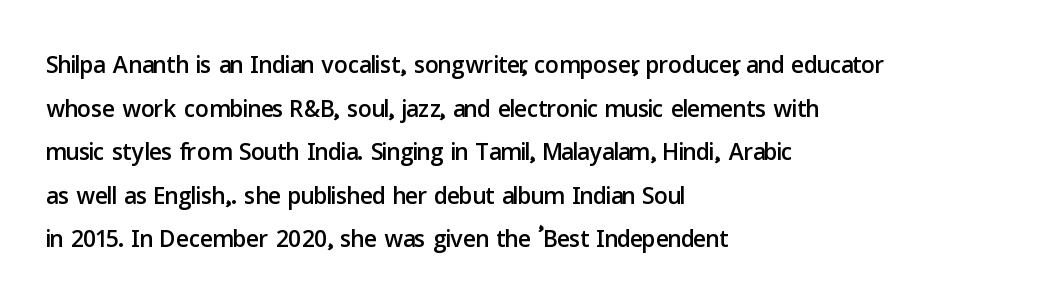
{"serif": "no", "italic": "no", "width": "normal", "stroke_contrast": "low", "x_height": "medium", "monospaced": "no", "underline": "no", "align": "left", "line_spacing": "normal", "line_spacing_ratio": 1.28, "letter_spacing": "normal", "letter_spacing_em": 0.0, "glyph_px": 34}
